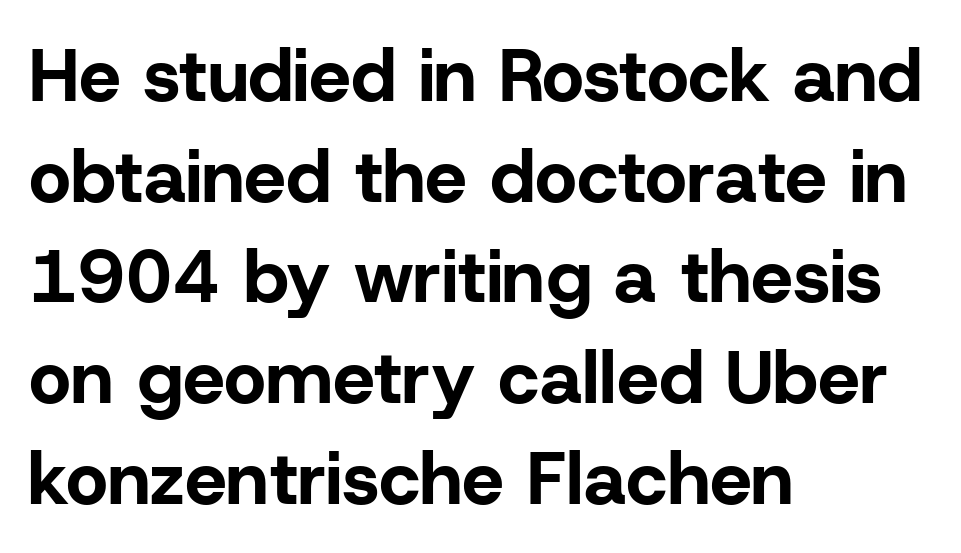
The rendering shows plain stroke endings on the letterforms — a sans-serif design. Teacher's note: observe the even left margin — that is flush-left alignment. These lines were composed using upright roman letters. The gap between lines stays unmarked.
